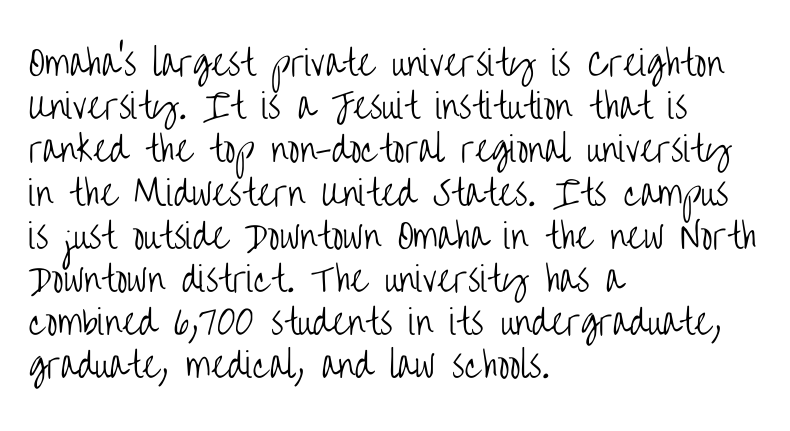
Proportional: the letters do not fall into vertical columns. Has an underline been added? It has not. The strokes carry an ordinary text weight at most. Leftover space on each line is placed entirely after the last word.
